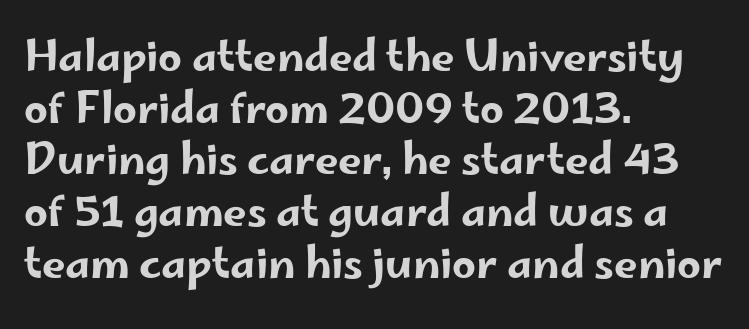
Q: Is the text italic (slanted)? A: No, it is upright.
Q: Is the typeface a serif or a sans-serif typeface? A: Sans-serif.
Q: Is the text underlined? A: No.
Q: How is the paragraph aligned? A: Left-aligned.
Q: Is the spacing between letters normal or unusually wide? A: Normal.
Q: Width (condensed, normal, or wide)? A: Wide.
Q: Stroke contrast? A: Low.
Q: x-height? A: Small.
Q: Monospaced? A: No.
